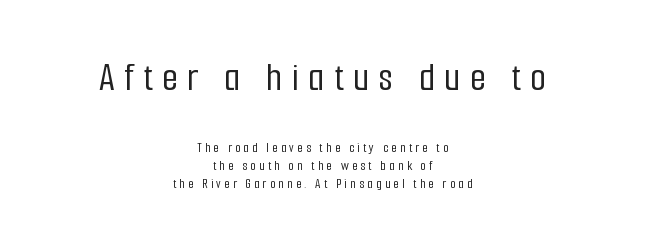
Compared with typical paragraphs, the rows here are spaced about the same. The earlier block is typeset at a bigger size than the later block. The axis of the letterforms is exactly vertical. Bare-footed words on every line. The lines in this sample share a center point and differ in where they start and stop.
